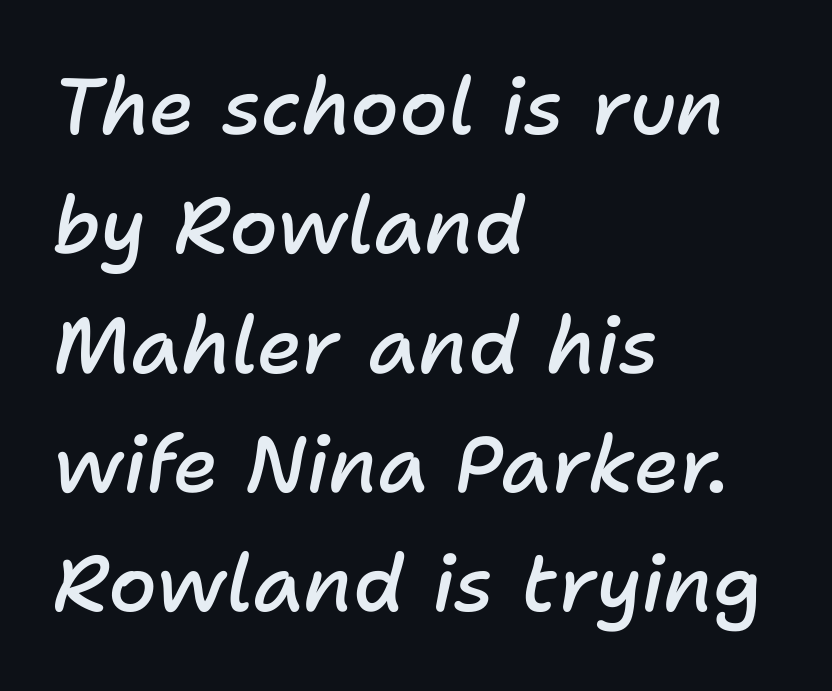
The image shows 79 px semibold type, italic (leaning right); set left-aligned, normal line spacing (1.51x), normal letter spacing, not underlined; low stroke contrast and a medium x-height.
